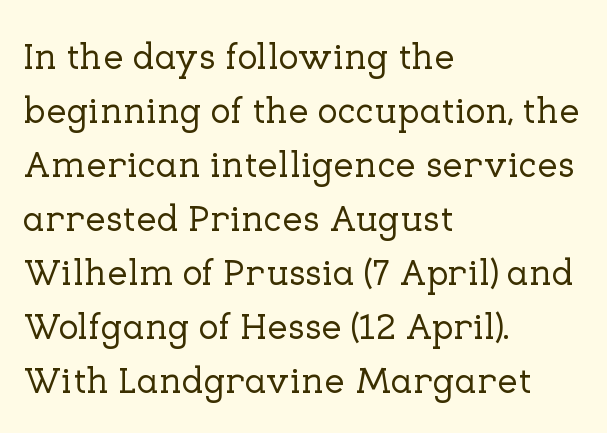
The letterforms sit shoulder to shoulder at normal distance. Layout note: lines flush left. Note: serifs present on the glyphs. If you measured baseline to baseline, you'd find a middling distance. Rule under the text: the space is simply empty.
